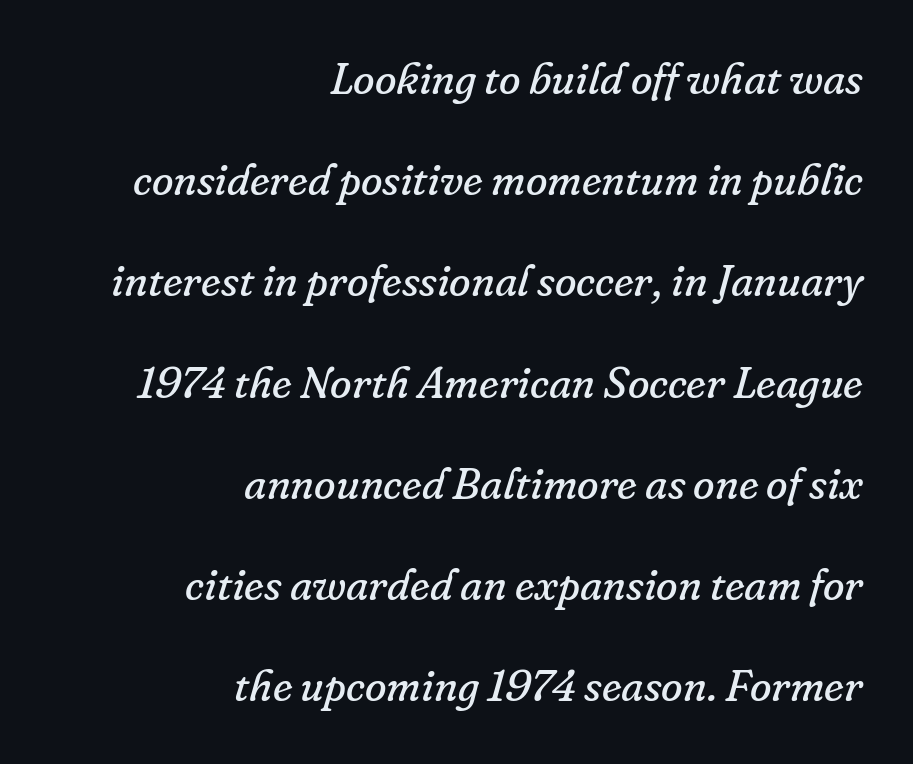
The image shows 44 px regular-weight serif type, italic (leaning right); set right-aligned, loose line spacing (2.3x), normal letter spacing, not underlined; low stroke contrast and a small x-height.
